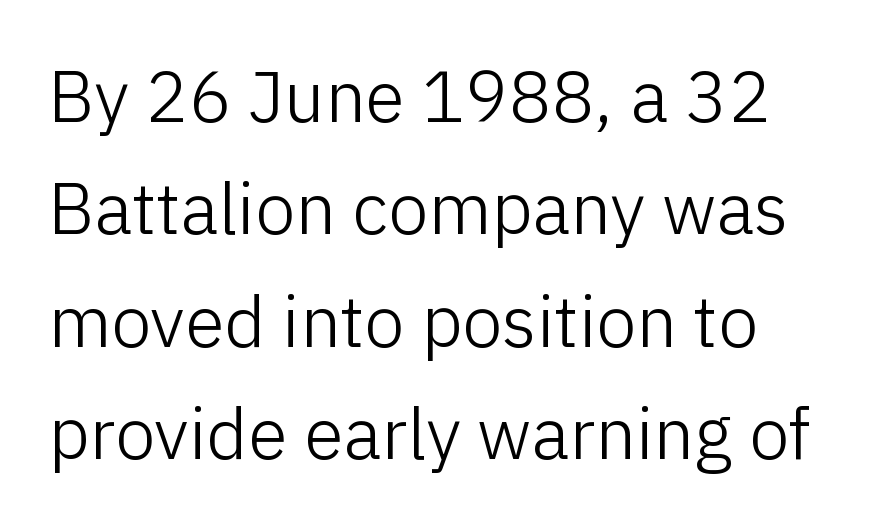
The image shows 72 px light sans-serif type, upright; set normal line spacing (1.56x), normal letter spacing, not underlined; low stroke contrast and a medium x-height.
